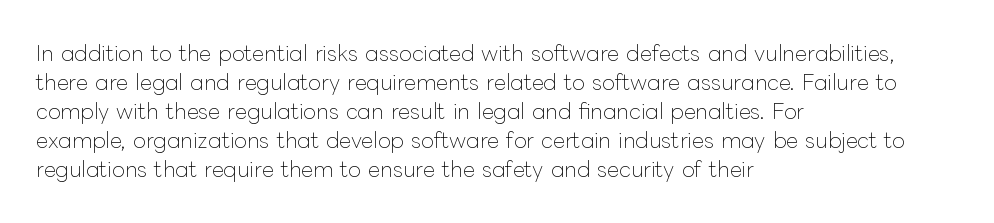
Letters rest on an invisible, unmarked baseline. Heaviness? Minimal to ordinary, like unemphasized prose. The rendering anchors every line to the left-hand side. The line-height multiplier appears to be the usual default.
